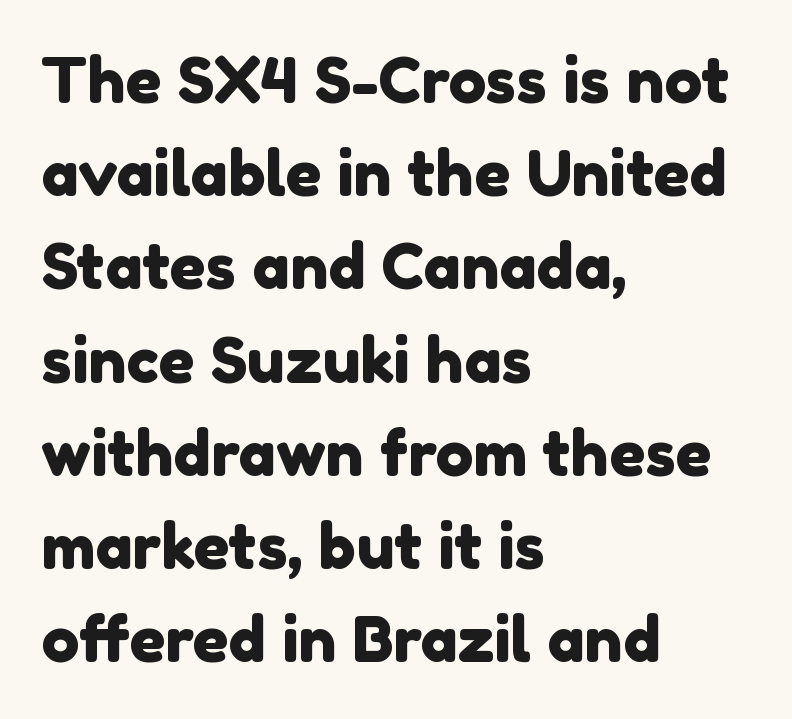
The image shows 63 px sans-serif type; set left-aligned, normal line spacing (1.48x), normal letter spacing, not underlined; a medium x-height.
